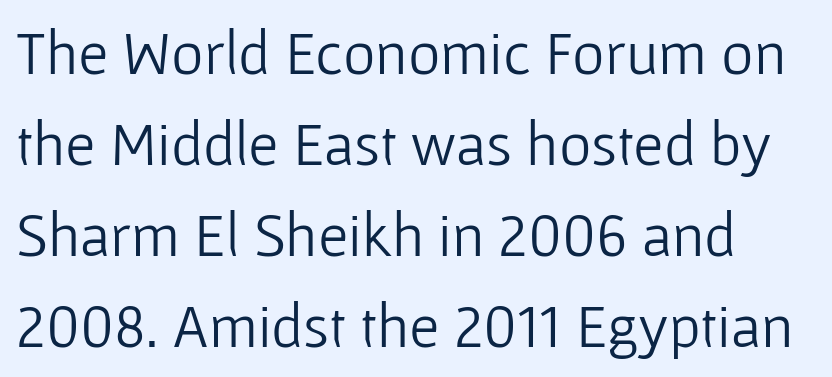
Here the designer chose a conventional face with non-uniform glyph widths. In terms of leading, this rendering sits right in the middle. The letters look calm and open, with moderate or lighter stems. Letters rest on an invisible, unmarked baseline.
